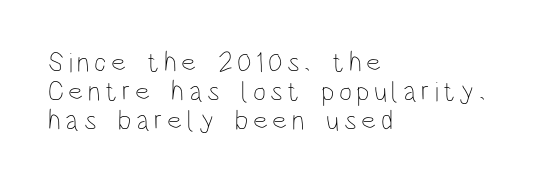
The face looks like a standard text weight, possibly lighter. Line beginnings align vertically; line endings do not. Designer's note — italics off, roman on. The space between consecutive lines is stingy.
